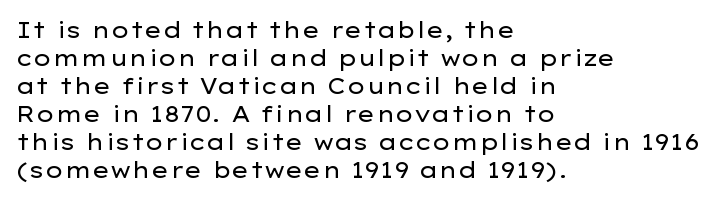
Q: Is the text bold? A: No.
Q: Is the text italic (slanted)? A: No, it is upright.
Q: Is the text underlined? A: No.
Q: How is the paragraph aligned? A: Left-aligned.
Q: Is the spacing between letters normal or unusually wide? A: Normal.
Q: Is the spacing between lines tight, normal or loose? A: Normal.
